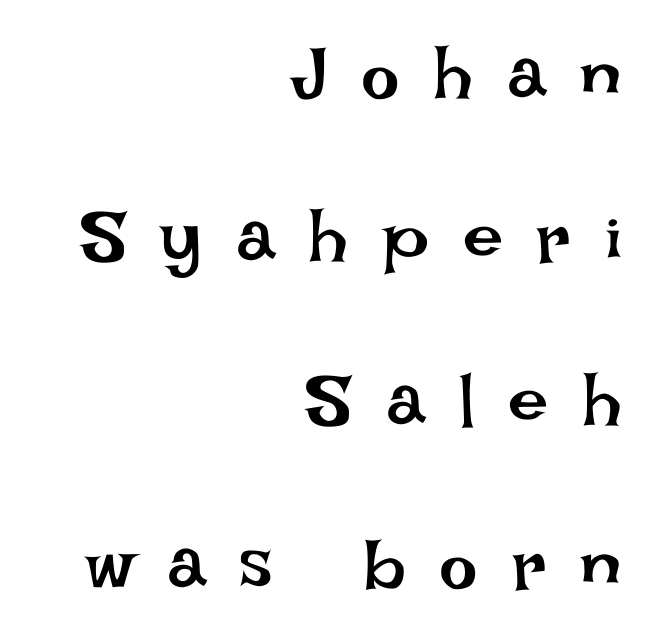
{"italic": "no", "bold": "no", "weight": "regular", "width": "normal", "stroke_contrast": "low", "x_height": "large", "monospaced": "no", "underline": "no", "align": "right", "line_spacing": "loose", "line_spacing_ratio": 2.27, "letter_spacing": "wide", "letter_spacing_em": 0.47, "glyph_px": 72}
